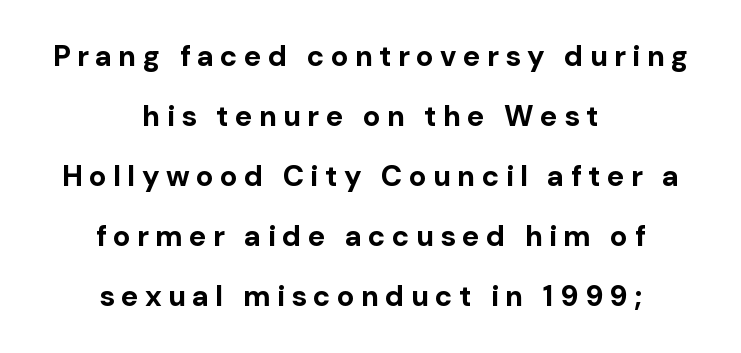
Serifs: no, the terminals of the letterforms are clean. Caption: multi-line text, centered on the measure. Spacing verdict: proportional, widths tailored to each character. How are the letters spaced? Widely, with obvious added tracking. How heavy is the stroke? Heavy — this is a bold. Nope, not italic — everything's standing straight.
